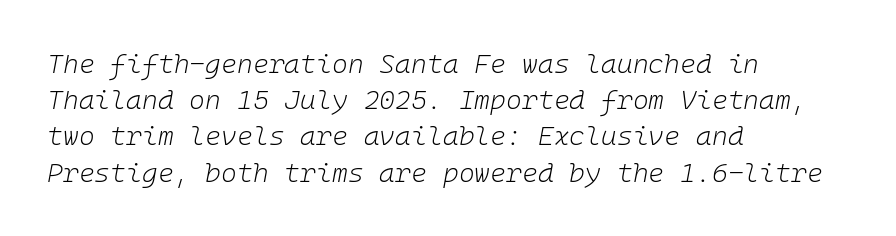
Q: Is the text bold? A: No.
Q: Is the text italic (slanted)? A: Yes, it leans right by about 10 degrees.
Q: Is the text underlined? A: No.
Q: How is the paragraph aligned? A: Left-aligned.
Q: Is the spacing between letters normal or unusually wide? A: Normal.
Q: Is the spacing between lines tight, normal or loose? A: Normal.
